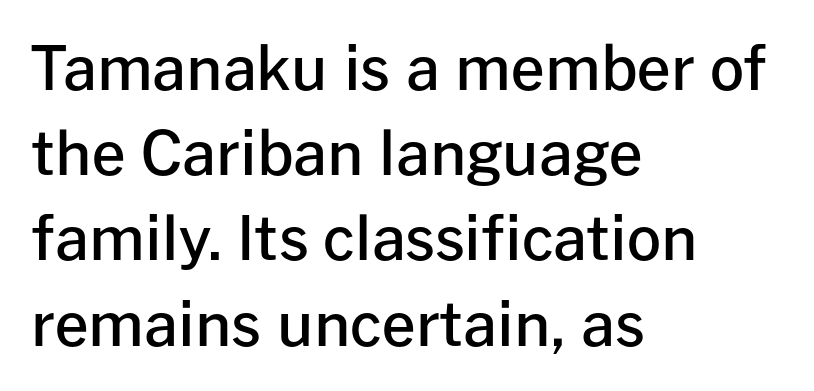
{"serif": "no", "italic": "no", "bold": "semi", "weight": "semibold", "width": "normal", "stroke_contrast": "low", "x_height": "medium", "monospaced": "no", "underline": "no", "align": "left", "line_spacing": "normal", "line_spacing_ratio": 1.42, "letter_spacing": "normal", "letter_spacing_em": 0.0, "glyph_px": 60}
